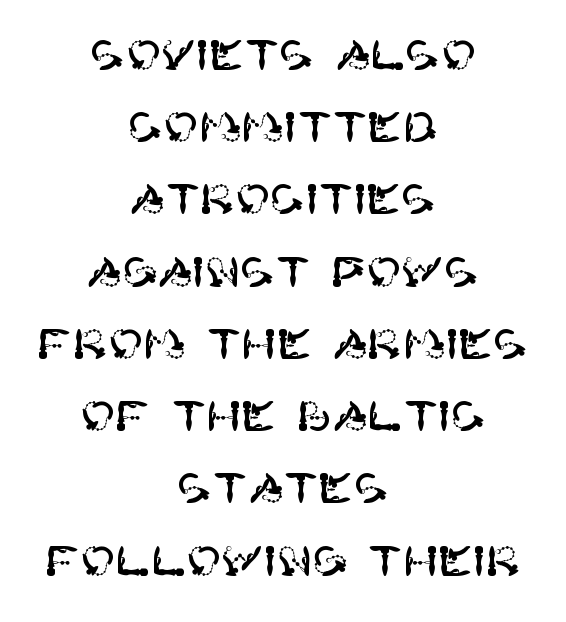
Q: Is the text italic (slanted)? A: No, it is upright.
Q: Is the typeface a serif or a sans-serif typeface? A: Sans-serif.
Q: Is the text underlined? A: No.
Q: How is the paragraph aligned? A: Centered.
Q: Is the spacing between letters normal or unusually wide? A: Normal.
Q: Width (condensed, normal, or wide)? A: Normal.
Q: Stroke contrast? A: High.
Q: x-height? A: Large.
